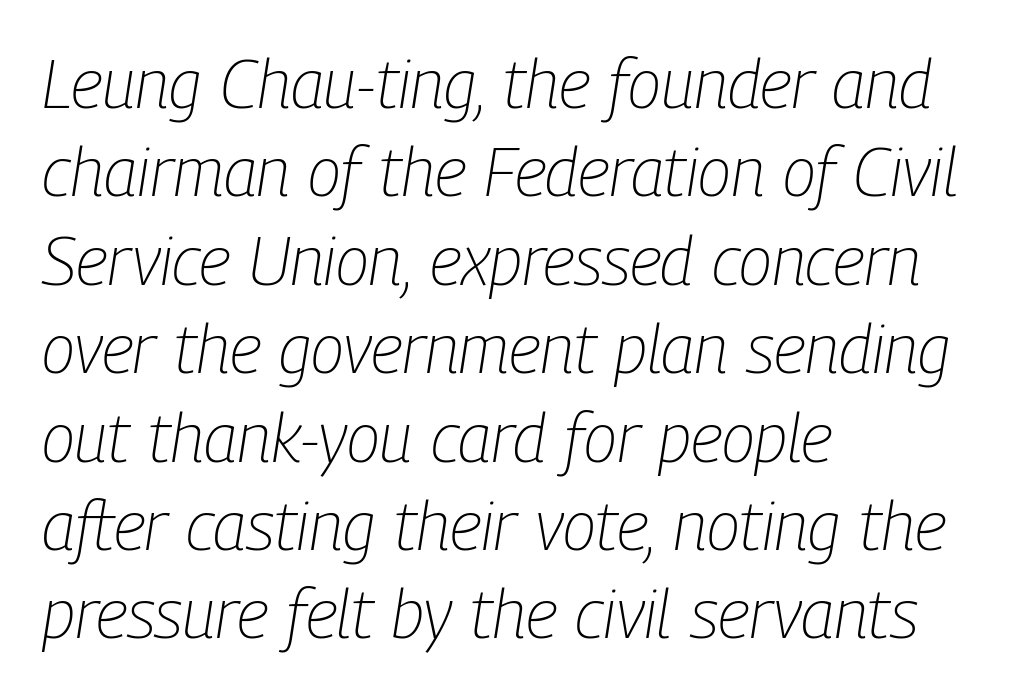
Q: Is the text bold? A: No.
Q: Is the text italic (slanted)? A: Yes, it leans right by about 9 degrees.
Q: Is the text underlined? A: No.
Q: How is the paragraph aligned? A: Left-aligned.
Q: Is the spacing between letters normal or unusually wide? A: Normal.
Q: Is the spacing between lines tight, normal or loose? A: Normal.
Q: Width (condensed, normal, or wide)? A: Condensed.
Q: Stroke contrast? A: Low.
Q: x-height? A: Medium.
Q: Monospaced? A: No.
